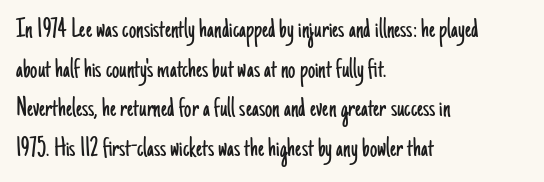
{"serif": "no", "italic": "no", "bold": "no", "weight": "light", "width": "condensed", "stroke_contrast": "low", "x_height": "small", "monospaced": "no", "underline": "no", "align": "left", "line_spacing": "normal", "line_spacing_ratio": 1.37, "letter_spacing": "normal", "letter_spacing_em": 0.0, "glyph_px": 29}
